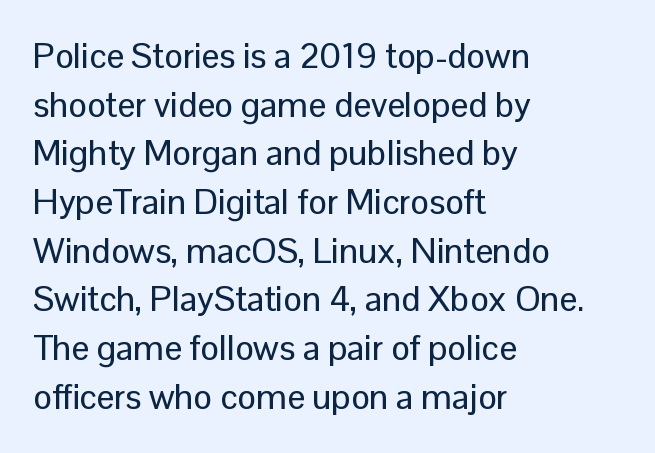
Q: Is the text italic (slanted)? A: No, it is upright.
Q: Is the typeface a serif or a sans-serif typeface? A: Sans-serif.
Q: Is the text underlined? A: No.
Q: How is the paragraph aligned? A: Left-aligned.
Q: Is the spacing between letters normal or unusually wide? A: Normal.
Q: Is the spacing between lines tight, normal or loose? A: Normal.
Q: Width (condensed, normal, or wide)? A: Normal.
Q: Stroke contrast? A: Low.
Q: x-height? A: Medium.
Q: Monospaced? A: No.
